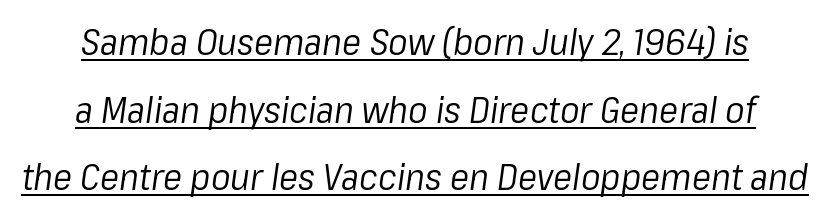
Q: Is the text bold? A: No.
Q: Is the text italic (slanted)? A: Yes, it leans right by about 8 degrees.
Q: Is the text underlined? A: Yes.
Q: Is the spacing between letters normal or unusually wide? A: Normal.
Q: Width (condensed, normal, or wide)? A: Normal.
Q: Stroke contrast? A: Low.
Q: x-height? A: Medium.
Q: Monospaced? A: No.
